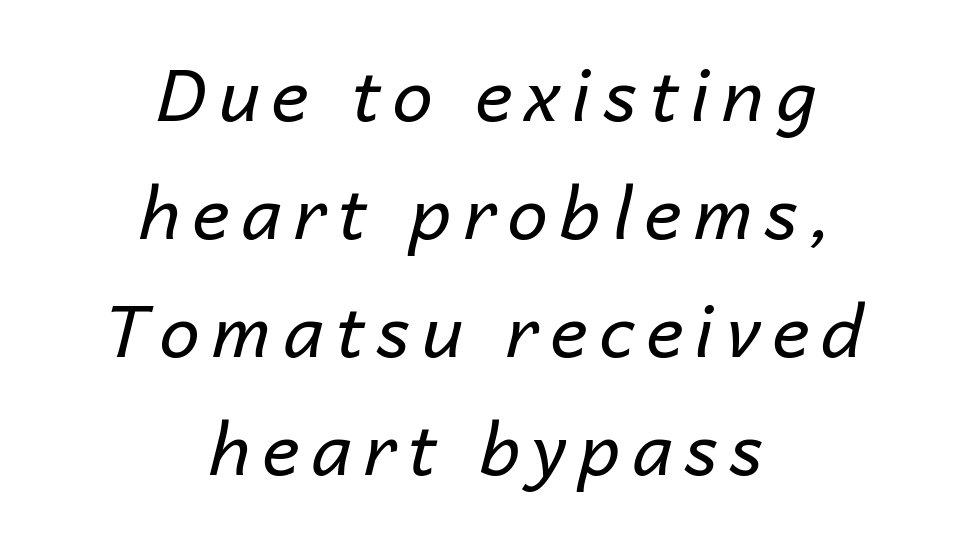
Q: Is the text bold? A: No.
Q: Is the text italic (slanted)? A: Yes, it leans right by about 14 degrees.
Q: Is the text underlined? A: No.
Q: How is the paragraph aligned? A: Centered.
Q: Is the spacing between lines tight, normal or loose? A: Normal.
Q: Width (condensed, normal, or wide)? A: Normal.
Q: Stroke contrast? A: Low.
Q: x-height? A: Medium.
Q: Monospaced? A: No.
